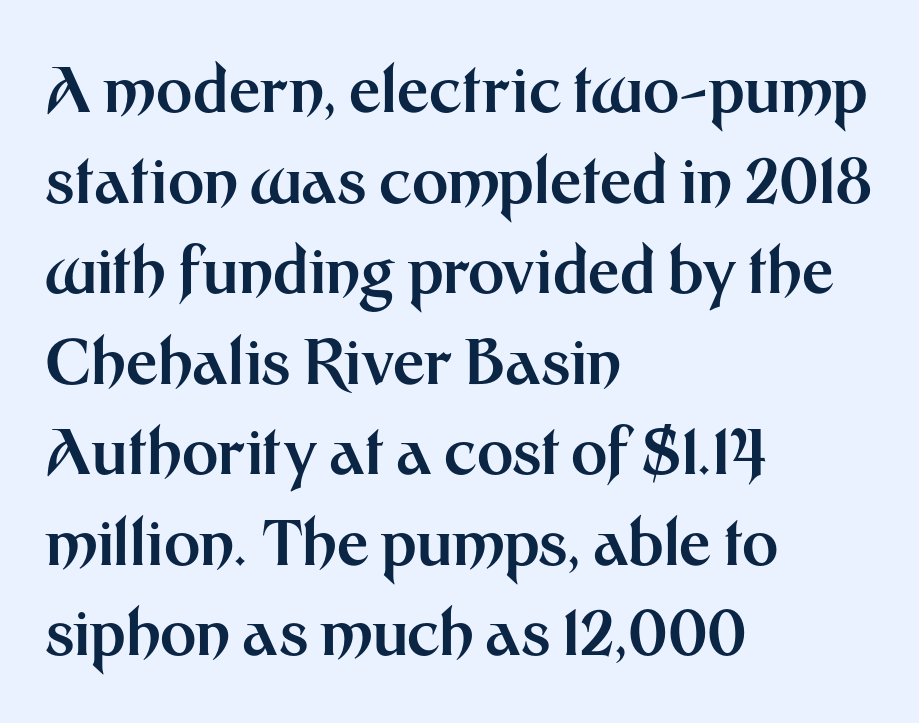
{"serif": "no", "italic": "no", "bold": "yes", "weight": "bold", "width": "normal", "stroke_contrast": "medium", "x_height": "medium", "monospaced": "no", "underline": "no", "align": "left", "line_spacing": "normal", "line_spacing_ratio": 1.46, "letter_spacing": "normal", "letter_spacing_em": 0.0, "glyph_px": 62}
